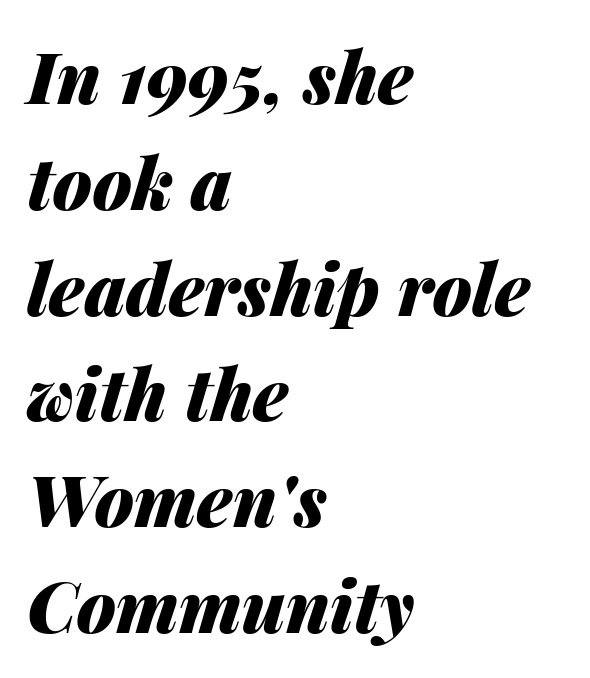
{"italic": "yes", "lean": "right", "slant_degrees": 14, "bold": "yes", "weight": "heavy", "width": "normal", "stroke_contrast": "medium", "x_height": "medium", "monospaced": "no", "underline": "no", "align": "left", "line_spacing": "normal", "line_spacing_ratio": 1.49, "letter_spacing": "normal", "letter_spacing_em": 0.0, "glyph_px": 71}
